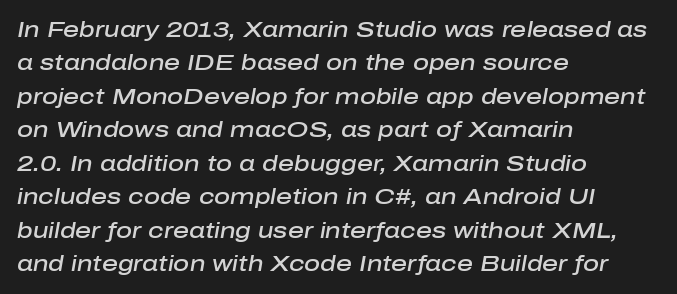
Q: Is the text bold? A: Semi-bold.
Q: Is the text italic (slanted)? A: Yes, it leans right by about 10 degrees.
Q: Is the text underlined? A: No.
Q: How is the paragraph aligned? A: Left-aligned.
Q: Is the spacing between letters normal or unusually wide? A: Normal.
Q: Is the spacing between lines tight, normal or loose? A: Normal.
